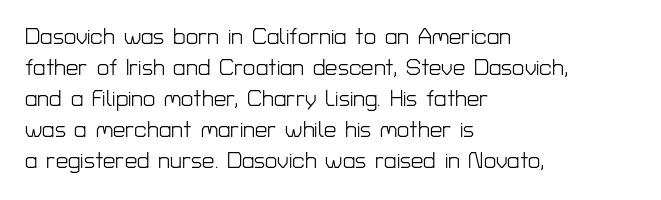
The words here are not underlined. Default kerning and tracking; the words read as compact shapes. The paragraph shown leans on its left margin. Posture: straight, roman, zero tilt. Vertical stems look standard width or narrower in stroke. Vertical spacing — default.
